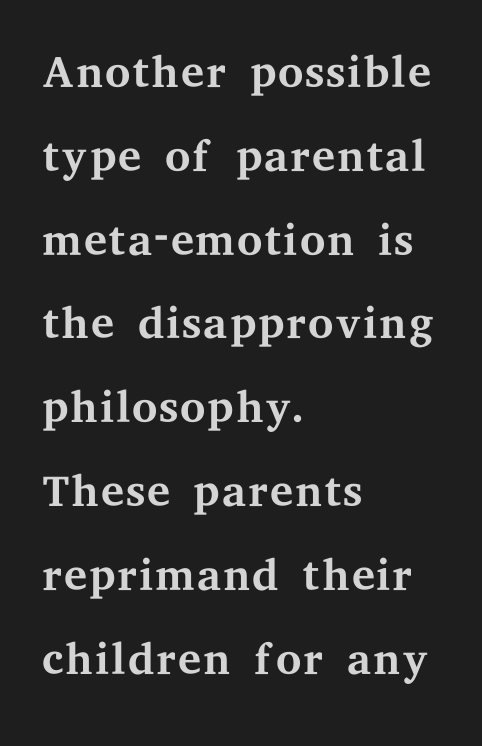
Between one letter and the next there's only the usual sliver of space. The vertical gap from one line to the next is medium. Visually the block forms a straight wall on the left and a jagged coastline on the right. Descenders are the only things crossing below the line. Every character sits straight up, as roman type does. Unlike a clean sans, this face finishes its strokes with serifs.
